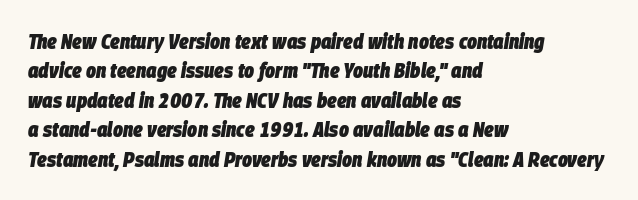
Notice how the stems are inclined rather than vertical — that's the hallmark of italics. Heavy-handed strokes throughout: this text is bold. Does extra space separate the letters? No, they use regular spacing. Lines of text with bare space underneath. These lines sit exactly where default settings would place them. The paragraph has a hard left edge and a soft right edge.
